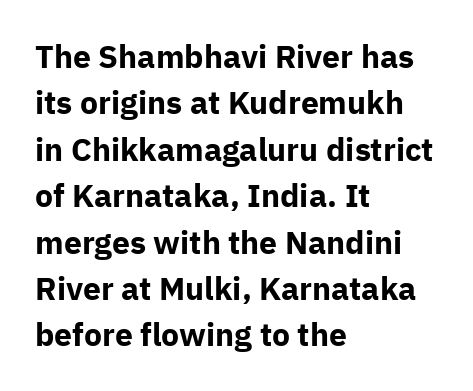
The image shows 32 px bold sans-serif type, upright; set left-aligned, normal line spacing (1.45x), normal letter spacing, not underlined; low stroke contrast and a medium x-height.
